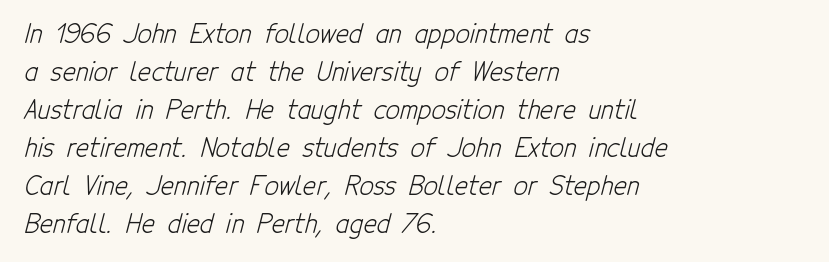
Q: Is the text bold? A: No.
Q: Is the text underlined? A: No.
Q: How is the paragraph aligned? A: Left-aligned.
Q: Is the spacing between letters normal or unusually wide? A: Normal.
Q: Is the spacing between lines tight, normal or loose? A: Normal.
